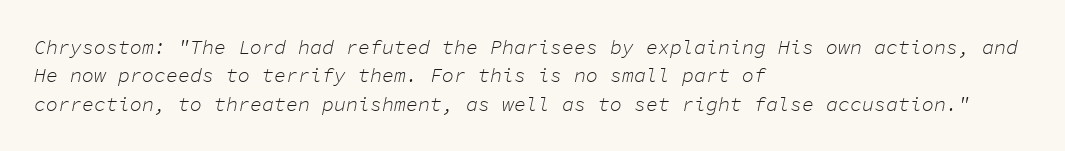
The image shows 20 px text type, italic (leaning right); set left-aligned, normal line spacing (1.42x), normal letter spacing, not underlined.
